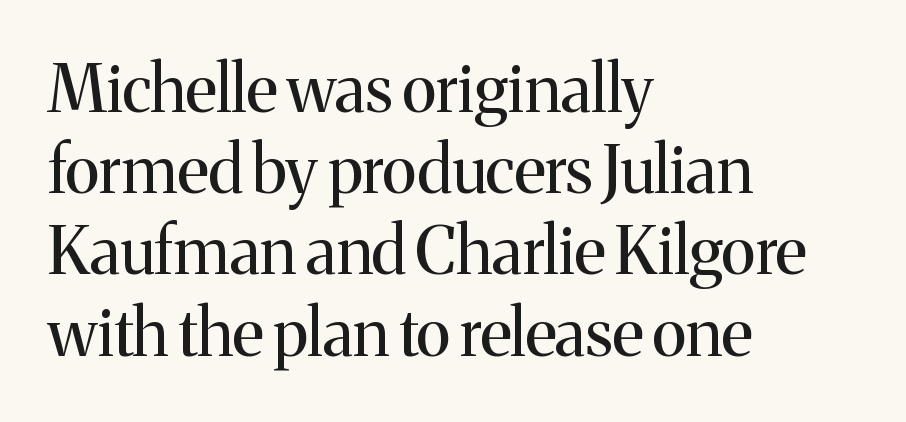
Q: Is the text bold? A: No.
Q: Is the text italic (slanted)? A: No, it is upright.
Q: Is the typeface a serif or a sans-serif typeface? A: Serif.
Q: Is the text underlined? A: No.
Q: How is the paragraph aligned? A: Left-aligned.
Q: Is the spacing between letters normal or unusually wide? A: Normal.
Q: Is the spacing between lines tight, normal or loose? A: Normal.
Q: Width (condensed, normal, or wide)? A: Normal.
Q: Stroke contrast? A: Medium.
Q: x-height? A: Medium.
Q: Monospaced? A: No.
